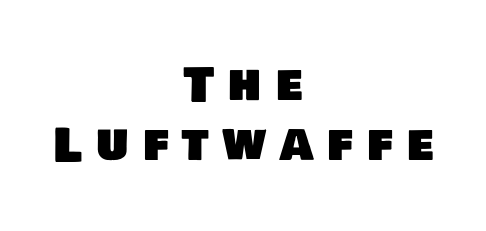
These lines are rendered in a variable-pitch font. The rag falls on both sides of this text block equally. Lines of text with bare space underneath. Summary of vertical rhythm: regular, with standard interline spacing.
